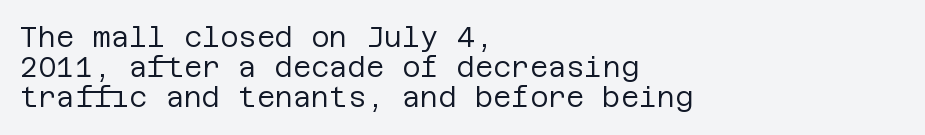
The image shows 28 px regular-weight sans-serif type, upright; set left-aligned, tight line spacing (1.08x), normal letter spacing, not underlined; low stroke contrast and a large x-height.
